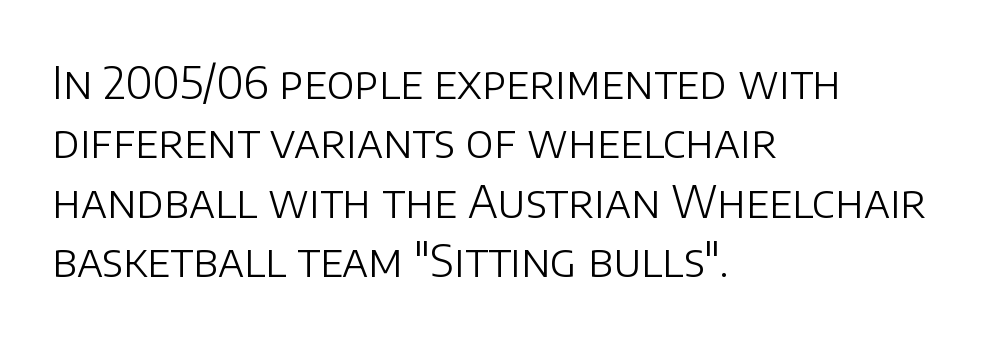
The characters display no serif detailing; their extremities are plain. No extra ink here — the face is not bold. Nothing unusual about the tracking: characters are spaced as the font intends. Honestly, the row spacing looks completely unremarkable.
